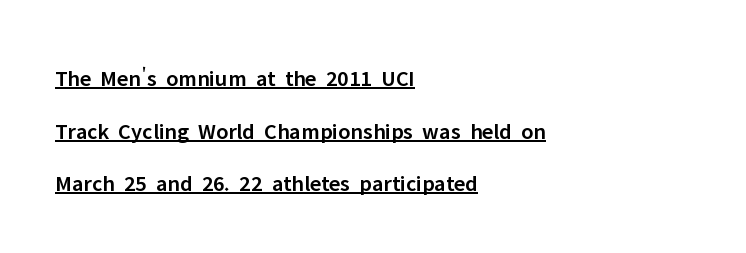
Q: Is the text bold? A: Semi-bold.
Q: Is the text italic (slanted)? A: No, it is upright.
Q: Is the text underlined? A: Yes.
Q: How is the paragraph aligned? A: Left-aligned.
Q: Is the spacing between letters normal or unusually wide? A: Normal.
Q: Is the spacing between lines tight, normal or loose? A: Loose.
